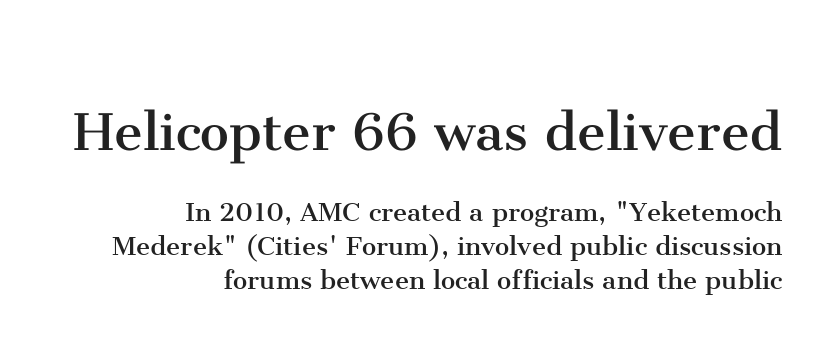
The image shows 65 px regular-weight serif type, upright; set right-aligned, tight line spacing (1.06x), normal letter spacing, not underlined; the first (top) block is 2.03x larger; medium stroke contrast and a medium x-height.
